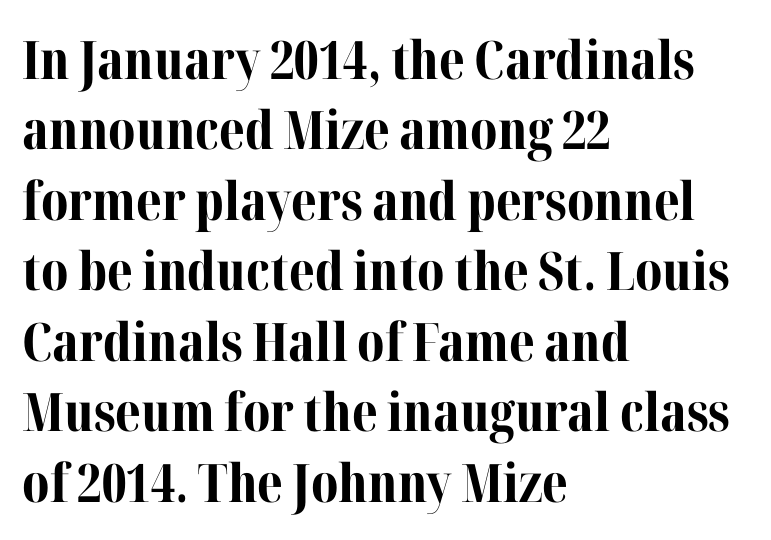
The image shows 53 px bold serif type, upright; set left-aligned, normal line spacing (1.33x), normal letter spacing, not underlined; medium stroke contrast and a medium x-height.
